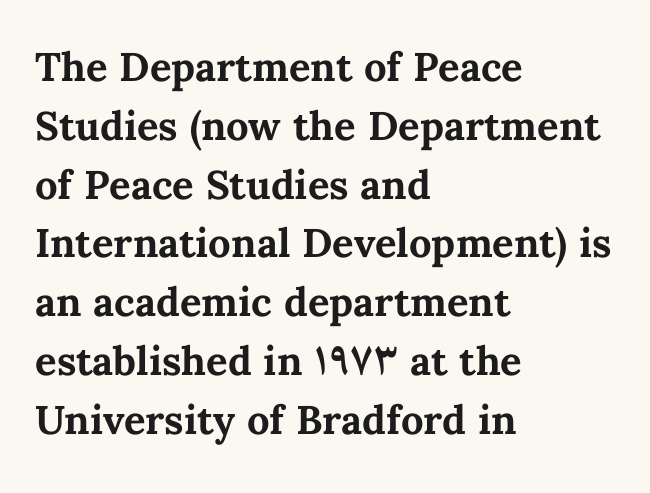
{"italic": "no", "bold": "yes", "weight": "bold", "width": "normal", "stroke_contrast": "medium", "x_height": "medium", "monospaced": "no", "underline": "no", "align": "left", "line_spacing": "normal", "line_spacing_ratio": 1.47, "letter_spacing": "normal", "letter_spacing_em": 0.0, "glyph_px": 40}
